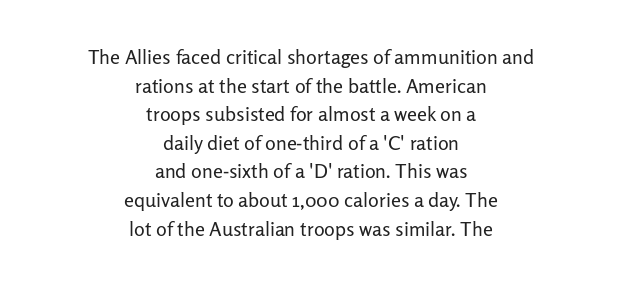
Compared with typical body copy, the letter spacing here is the same. Letters have the restrained weight of plain body copy at most. This rendering uses center alignment, leaving both contours irregular but symmetric. Successive baselines arrive at the customary interval. The lettering holds an erect, upright posture throughout.
